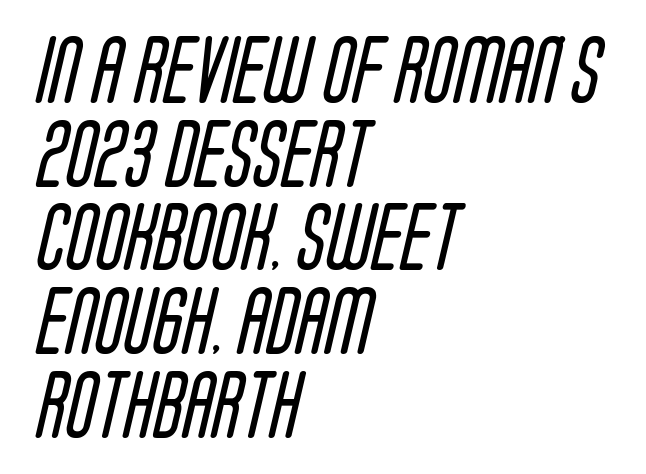
{"serif": "no", "bold": "no", "weight": "regular", "width": "condensed", "stroke_contrast": "low", "x_height": "large", "monospaced": "no", "underline": "no", "align": "left", "line_spacing_ratio": 1.23, "letter_spacing": "normal", "letter_spacing_em": 0.0, "glyph_px": 68}
